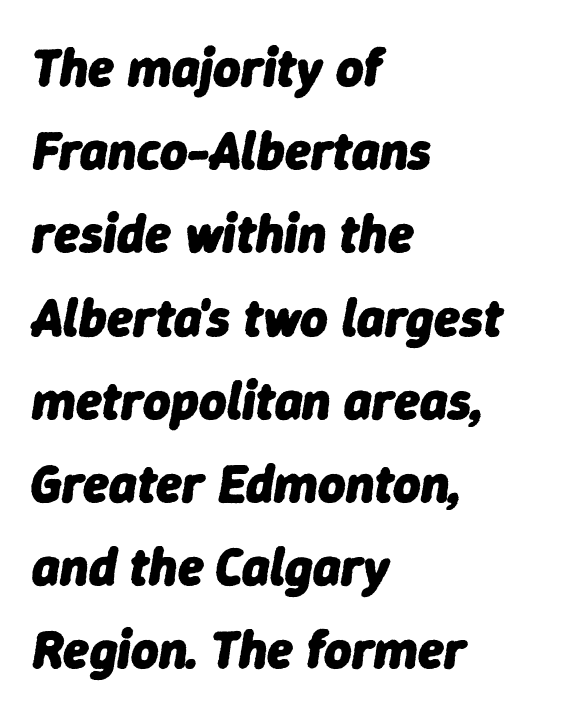
The image shows 53 px heavy type, italic (leaning right); set left-aligned, normal line spacing (1.57x), normal letter spacing, not underlined; low stroke contrast and a medium x-height.
